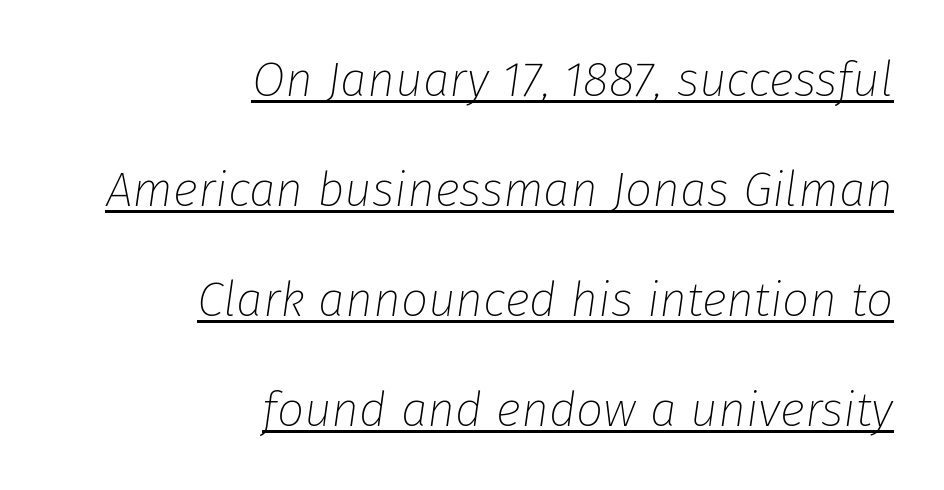
Q: Is the text bold? A: No.
Q: Is the text italic (slanted)? A: Yes, it leans right by about 8 degrees.
Q: Is the text underlined? A: Yes.
Q: How is the paragraph aligned? A: Right-aligned.
Q: Is the spacing between letters normal or unusually wide? A: Normal.
Q: Is the spacing between lines tight, normal or loose? A: Loose.
Q: Width (condensed, normal, or wide)? A: Normal.
Q: Stroke contrast? A: Low.
Q: x-height? A: Medium.
Q: Monospaced? A: No.
